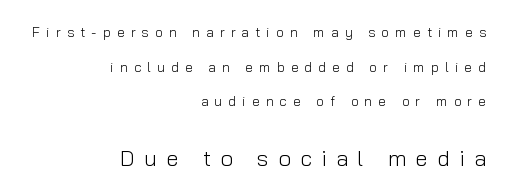
{"italic": "no", "bold": "no", "underline": "no", "align": "right", "line_spacing": "loose", "line_spacing_ratio": 2.47, "letter_spacing": "wide", "letter_spacing_em": 0.43, "larger_block": "second", "size_ratio": 1.57, "glyph_px": 22}
